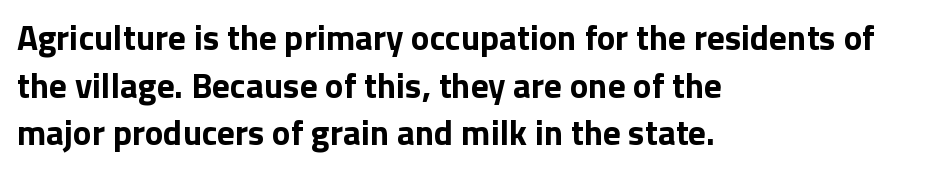
The image shows 35 px bold sans-serif type, upright; set left-aligned, normal line spacing (1.36x), normal letter spacing, not underlined; low stroke contrast and a medium x-height.
